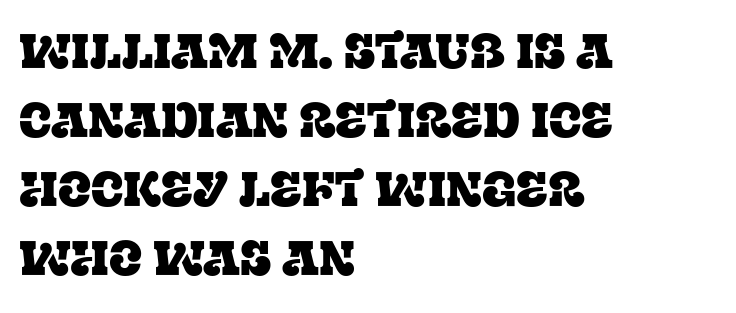
The strip under each line holds only bare page. These lines are set flush left with a ragged right edge. Do the characters align in a grid? No, the font is proportional. These lines were composed using upright roman letters.
